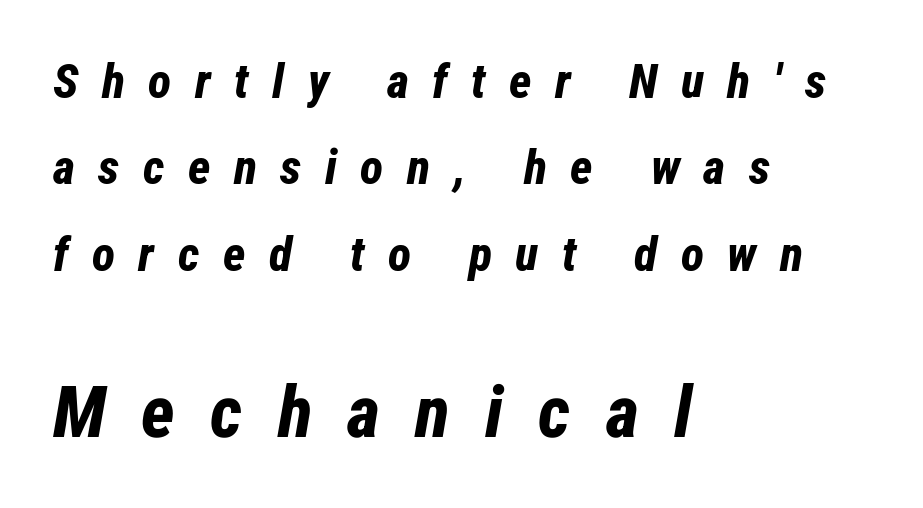
Q: Is the text bold? A: Yes.
Q: Is the text italic (slanted)? A: Yes, it leans right by about 12 degrees.
Q: Is the text underlined? A: No.
Q: How is the paragraph aligned? A: Left-aligned.
Q: Is the spacing between letters normal or unusually wide? A: Unusually wide.
Q: Which block of text is set in a larger size, the first (top) or the second (bottom)? A: The second (bottom) one.
Q: Width (condensed, normal, or wide)? A: Condensed.
Q: Stroke contrast? A: Low.
Q: x-height? A: Medium.
Q: Monospaced? A: No.
